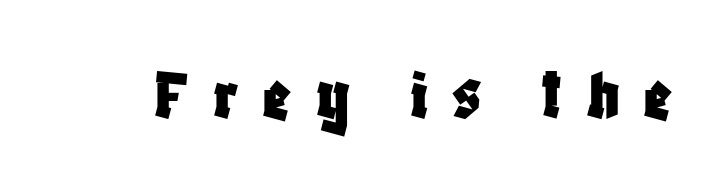
Unmarked baselines from the first word to the last. Stroke terminals: plain, sans-serif. Tracking value appears strongly positive — letters spread wide. These lines were composed using upright roman letters. Each letter keeps its own natural width here, so spacing adapts to shape.
